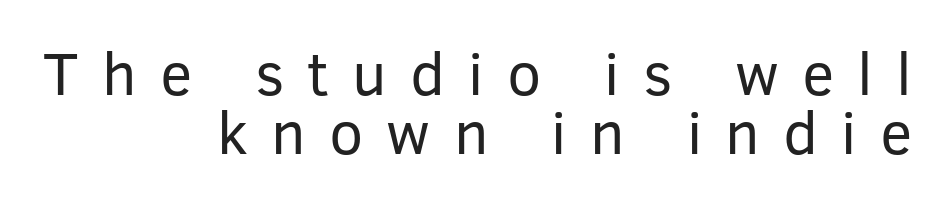
{"serif": "no", "italic": "no", "bold": "no", "weight": "regular", "width": "normal", "stroke_contrast": "low", "x_height": "medium", "monospaced": "no", "underline": "no", "align": "right", "line_spacing": "tight", "line_spacing_ratio": 0.97, "letter_spacing": "wide", "letter_spacing_em": 0.38, "glyph_px": 61}
